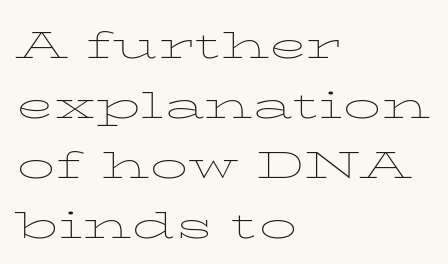
Q: Is the text bold? A: No.
Q: Is the text italic (slanted)? A: No, it is upright.
Q: Is the text underlined? A: No.
Q: How is the paragraph aligned? A: Left-aligned.
Q: Is the spacing between letters normal or unusually wide? A: Normal.
Q: Width (condensed, normal, or wide)? A: Wide.
Q: Stroke contrast? A: Low.
Q: x-height? A: Medium.
Q: Monospaced? A: No.
